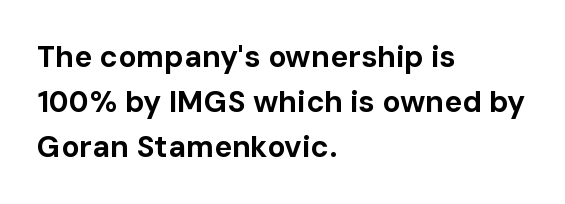
Q: Is the text bold? A: Yes.
Q: Is the text italic (slanted)? A: No, it is upright.
Q: Is the typeface a serif or a sans-serif typeface? A: Sans-serif.
Q: Is the text underlined? A: No.
Q: How is the paragraph aligned? A: Left-aligned.
Q: Is the spacing between letters normal or unusually wide? A: Normal.
Q: Is the spacing between lines tight, normal or loose? A: Normal.
Q: Width (condensed, normal, or wide)? A: Normal.
Q: Stroke contrast? A: Low.
Q: x-height? A: Medium.
Q: Monospaced? A: No.
